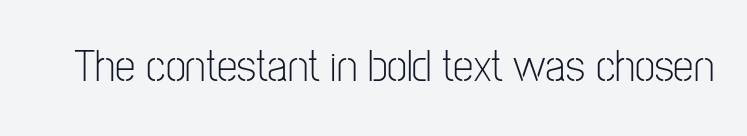
The image shows 46 px light, condensed sans-serif type, upright; set normal letter spacing, not underlined; low stroke contrast and a medium x-height.
